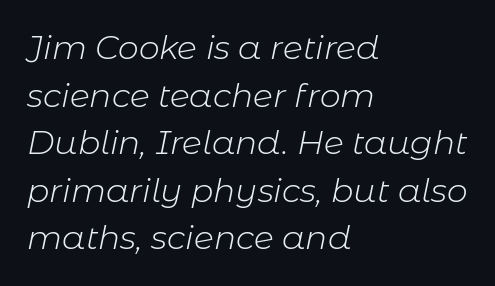
{"italic": "yes", "lean": "right", "slant_degrees": 11, "bold": "no", "weight": "light", "width": "normal", "stroke_contrast": "low", "x_height": "medium", "monospaced": "no", "underline": "no", "align": "left", "line_spacing": "normal", "line_spacing_ratio": 1.44, "letter_spacing": "normal", "letter_spacing_em": 0.0, "glyph_px": 33}
